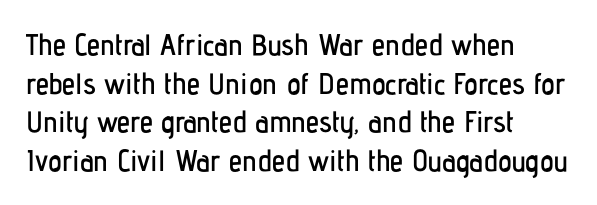
The lettering stays uniformly vertical, giving the passage a roman look. The string is rendered with underlining switched off. Looks like regular typesetting: each glyph gets only the width it needs. The leading is moderate, giving the passage an even texture.
